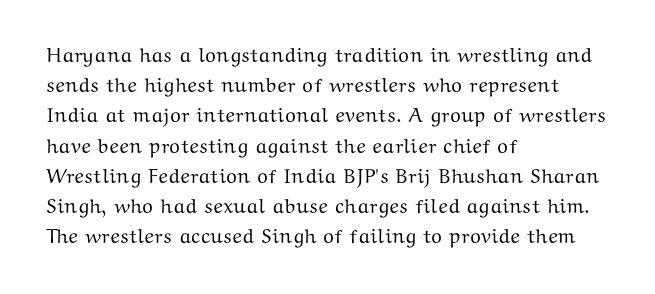
Q: Is the text italic (slanted)? A: No, it is upright.
Q: Is the text underlined? A: No.
Q: How is the paragraph aligned? A: Left-aligned.
Q: Is the spacing between letters normal or unusually wide? A: Normal.
Q: Is the spacing between lines tight, normal or loose? A: Normal.
